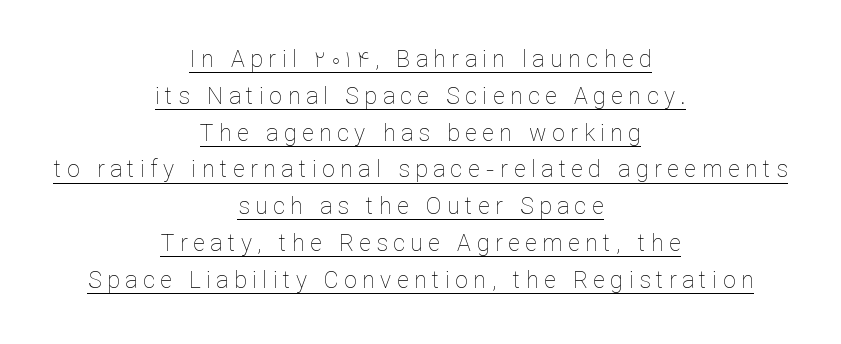
Q: Is the text bold? A: No.
Q: Is the text italic (slanted)? A: No, it is upright.
Q: Is the text underlined? A: Yes.
Q: How is the paragraph aligned? A: Centered.
Q: Is the spacing between letters normal or unusually wide? A: Unusually wide.
Q: Is the spacing between lines tight, normal or loose? A: Normal.
